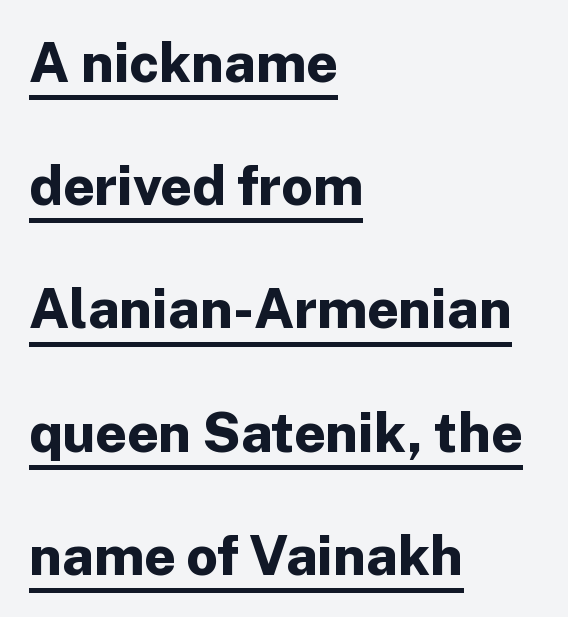
{"serif": "no", "italic": "no", "bold": "yes", "weight": "bold", "width": "normal", "stroke_contrast": "low", "x_height": "medium", "monospaced": "no", "underline": "yes", "align": "left", "line_spacing": "loose", "line_spacing_ratio": 2.24, "letter_spacing": "normal", "letter_spacing_em": 0.0, "glyph_px": 55}
